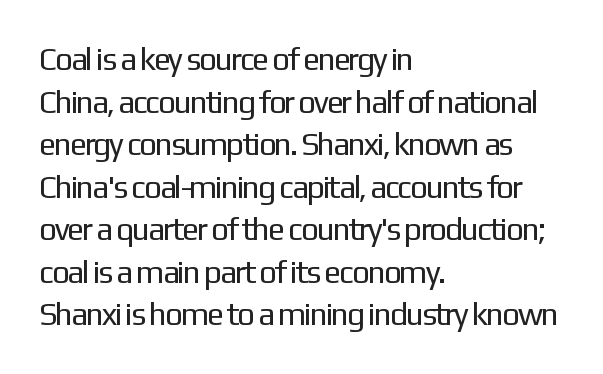
Q: Is the text bold? A: No.
Q: Is the text italic (slanted)? A: No, it is upright.
Q: Is the typeface a serif or a sans-serif typeface? A: Sans-serif.
Q: Is the text underlined? A: No.
Q: How is the paragraph aligned? A: Left-aligned.
Q: Is the spacing between letters normal or unusually wide? A: Normal.
Q: Is the spacing between lines tight, normal or loose? A: Normal.
Q: Width (condensed, normal, or wide)? A: Normal.
Q: Stroke contrast? A: Low.
Q: x-height? A: Medium.
Q: Monospaced? A: No.
